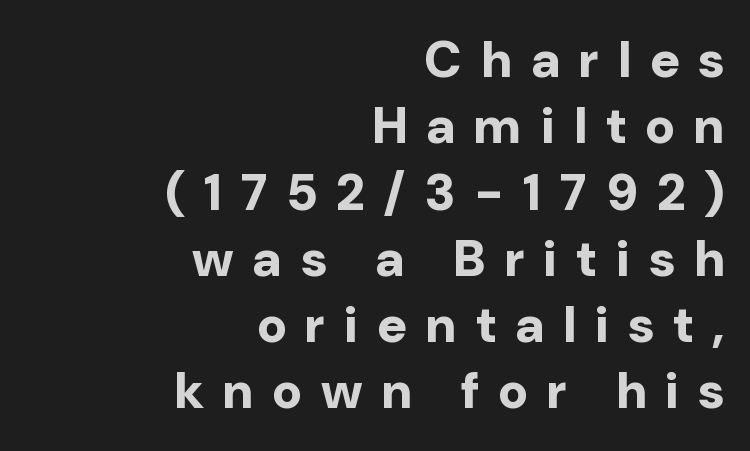
The image shows 51 px bold sans-serif type, upright; set right-aligned, normal line spacing (1.3x), unusually wide letter spacing (+0.38 em), not underlined; low stroke contrast and a medium x-height.
